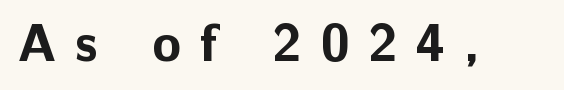
Q: Is the text bold? A: Yes.
Q: Is the text italic (slanted)? A: No, it is upright.
Q: Is the typeface a serif or a sans-serif typeface? A: Sans-serif.
Q: Is the text underlined? A: No.
Q: Is the spacing between letters normal or unusually wide? A: Unusually wide.
Q: Width (condensed, normal, or wide)? A: Normal.
Q: Stroke contrast? A: Low.
Q: x-height? A: Medium.
Q: Monospaced? A: No.
